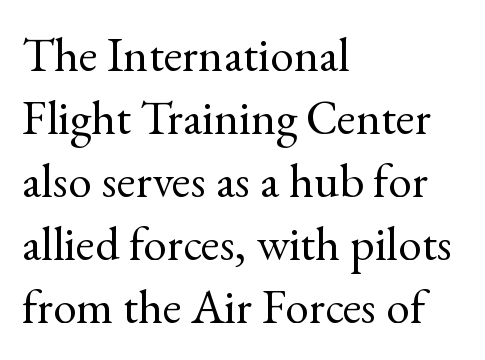
Leading matches the norm, producing a regular column. Note the varied advance widths — an 'i' is clearly narrower than an 'm'. Glance below the letters and you will spot only blank space. Characters remain perfectly vertical along every line. Examine the stroke ends and you'll spot serifs. Glyph-to-glyph distance matches everyday printed text.
